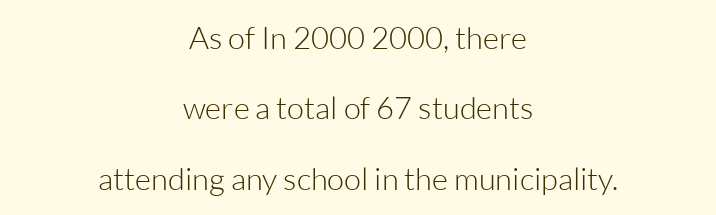
{"serif": "no", "italic": "no", "bold": "no", "weight": "light", "width": "normal", "stroke_contrast": "low", "x_height": "medium", "monospaced": "no", "underline": "no", "align": "center", "line_spacing": "loose", "line_spacing_ratio": 2.27, "letter_spacing": "normal", "letter_spacing_em": 0.0, "glyph_px": 31}
